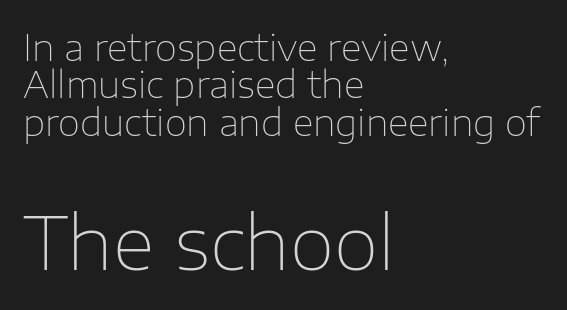
The image shows 73 px thin sans-serif type, upright; set left-aligned, tight line spacing (1.04x), normal letter spacing, not underlined; the second (bottom) block is 2.03x larger; low stroke contrast and a medium x-height.
